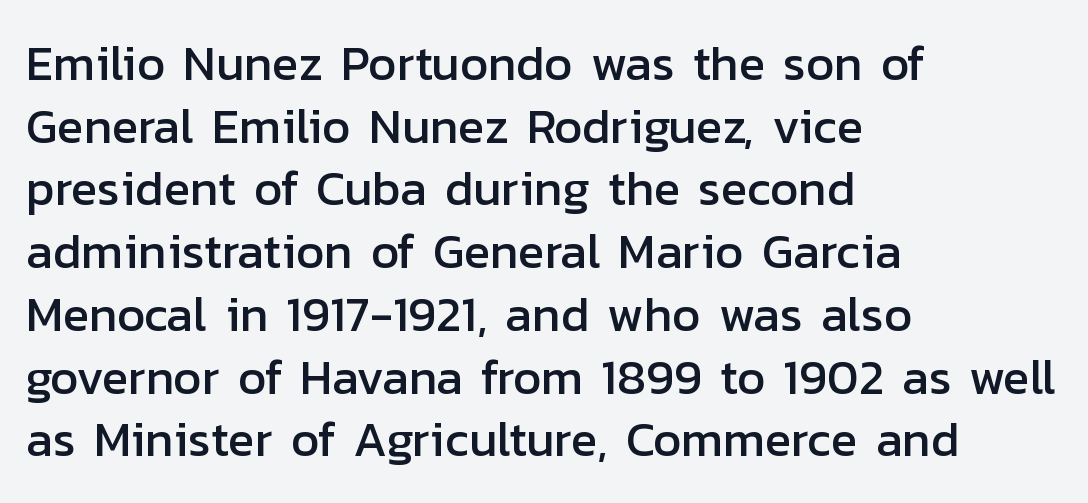
Q: Is the text italic (slanted)? A: No, it is upright.
Q: Is the typeface a serif or a sans-serif typeface? A: Sans-serif.
Q: Is the text underlined? A: No.
Q: How is the paragraph aligned? A: Left-aligned.
Q: Is the spacing between letters normal or unusually wide? A: Normal.
Q: Is the spacing between lines tight, normal or loose? A: Normal.
Q: Width (condensed, normal, or wide)? A: Normal.
Q: Stroke contrast? A: Low.
Q: x-height? A: Medium.
Q: Monospaced? A: No.
